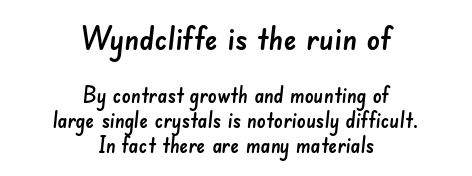
{"serif": "no", "width": "normal", "stroke_contrast": "low", "x_height": "small", "monospaced": "no", "underline": "no", "align": "center", "line_spacing": "tight", "line_spacing_ratio": 1.14, "letter_spacing": "normal", "letter_spacing_em": 0.0, "larger_block": "first", "size_ratio": 1.5, "glyph_px": 33}
